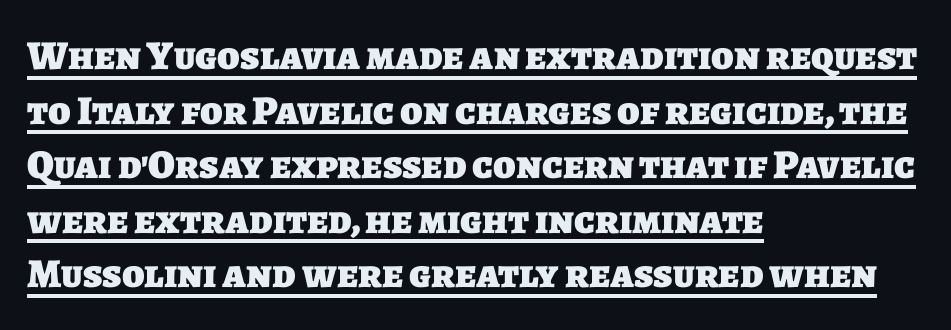
Tracking here is standard; glyphs follow each other at the usual distance. Quick note: underline on. The letters advance in unequal steps, a hallmark of proportional type. Classification — sans serif.
